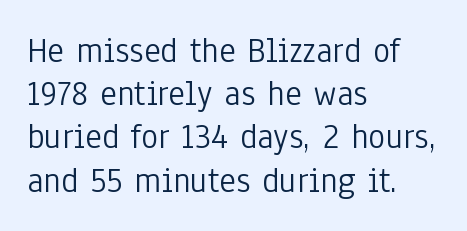
Q: Is the text bold? A: No.
Q: Is the text italic (slanted)? A: No, it is upright.
Q: Is the typeface a serif or a sans-serif typeface? A: Sans-serif.
Q: Is the text underlined? A: No.
Q: How is the paragraph aligned? A: Left-aligned.
Q: Is the spacing between letters normal or unusually wide? A: Normal.
Q: Width (condensed, normal, or wide)? A: Condensed.
Q: Stroke contrast? A: Low.
Q: x-height? A: Medium.
Q: Monospaced? A: No.
